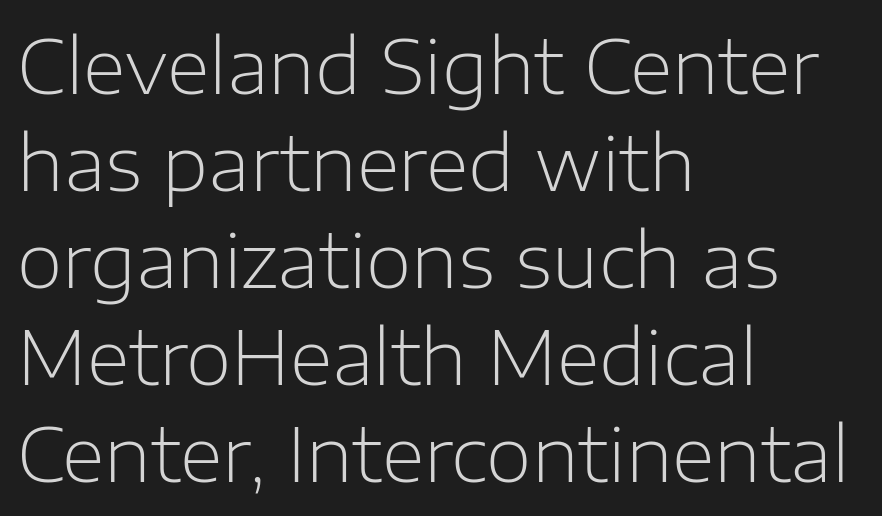
Q: Is the text bold? A: No.
Q: Is the text italic (slanted)? A: No, it is upright.
Q: Is the typeface a serif or a sans-serif typeface? A: Sans-serif.
Q: Is the text underlined? A: No.
Q: How is the paragraph aligned? A: Left-aligned.
Q: Is the spacing between letters normal or unusually wide? A: Normal.
Q: Is the spacing between lines tight, normal or loose? A: Normal.
Q: Width (condensed, normal, or wide)? A: Normal.
Q: Stroke contrast? A: Low.
Q: x-height? A: Medium.
Q: Monospaced? A: No.
